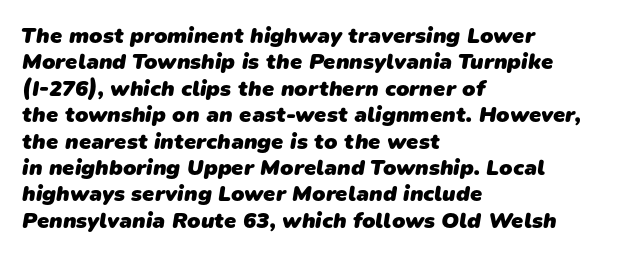
The image shows 22 px bold type; set left-aligned, line spacing 1.2x, normal letter spacing, not underlined.
